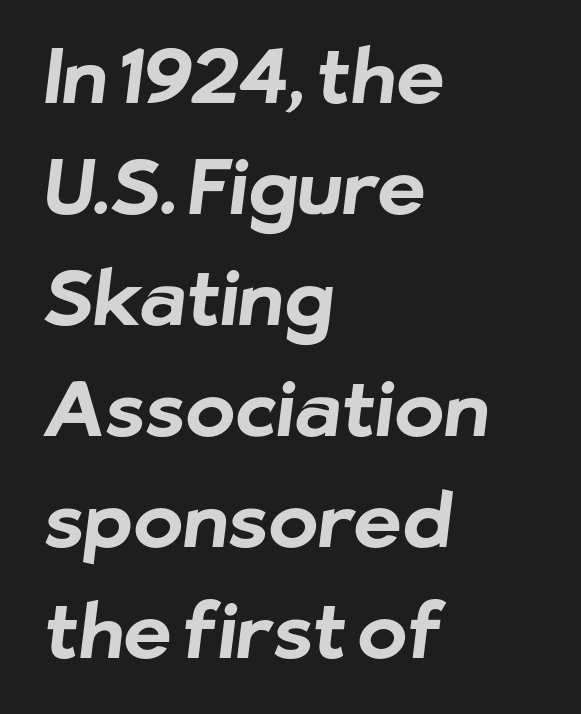
The image shows 75 px bold sans-serif type; set left-aligned, normal line spacing (1.48x), normal letter spacing, not underlined; low stroke contrast and a medium x-height.
